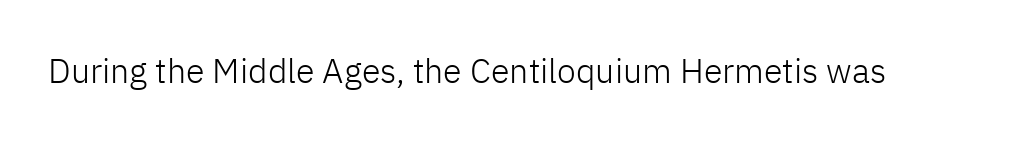
Letters have the restrained weight of plain body copy at most. This sample uses an upright cut, with every glyph sitting square on the baseline. Default kerning and tracking; the words read as compact shapes. The gap between lines stays unmarked.
